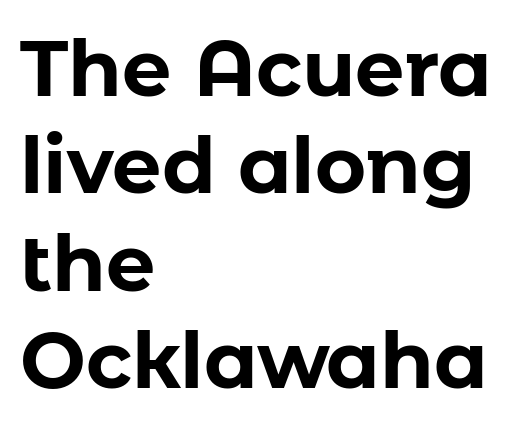
The passage shown stacks its lines at a standard gap. The face used here has the dense, thick strokes of a bold. Ascenders rise straight up at ninety degrees. One-word summary of the alignment: left. Glyph-to-glyph distance matches everyday printed text. Check the space under the baseline: it is left empty.
